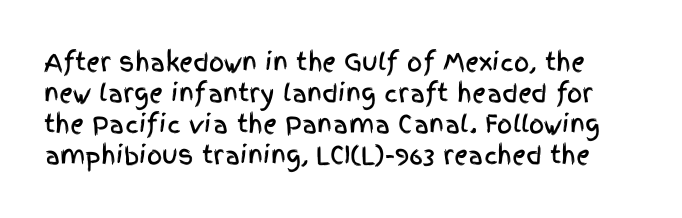
Q: Is the text italic (slanted)? A: No, it is upright.
Q: Is the text underlined? A: No.
Q: Is the spacing between letters normal or unusually wide? A: Normal.
Q: Is the spacing between lines tight, normal or loose? A: Normal.
